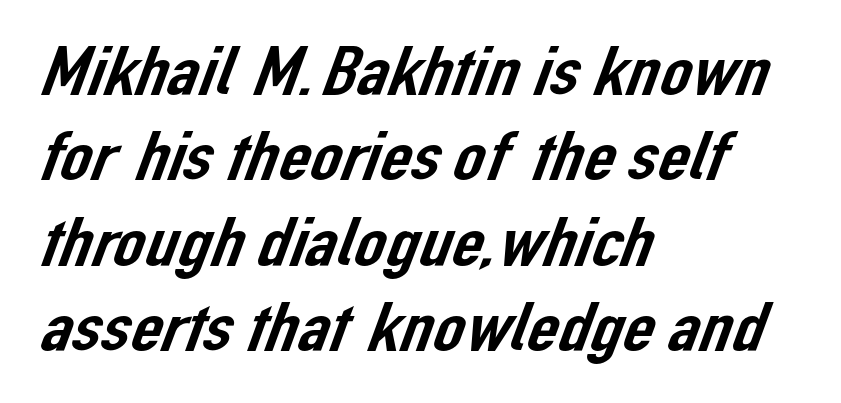
The image shows 70 px sans-serif type; set left-aligned, line spacing 1.22x, normal letter spacing, not underlined; low stroke contrast and a medium x-height.
